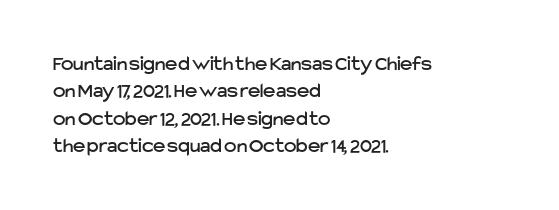
The image shows 21 px text type, upright; set left-aligned, normal line spacing (1.3x), normal letter spacing, not underlined.
